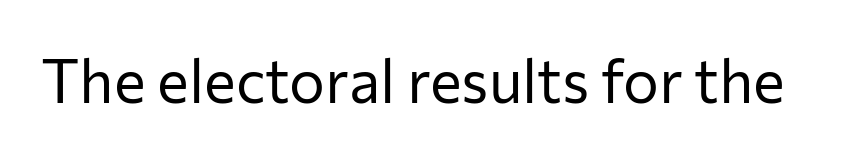
Q: Is the text bold? A: No.
Q: Is the text italic (slanted)? A: No, it is upright.
Q: Is the typeface a serif or a sans-serif typeface? A: Sans-serif.
Q: Is the text underlined? A: No.
Q: Is the spacing between letters normal or unusually wide? A: Normal.
Q: Width (condensed, normal, or wide)? A: Normal.
Q: Stroke contrast? A: Low.
Q: x-height? A: Medium.
Q: Monospaced? A: No.
